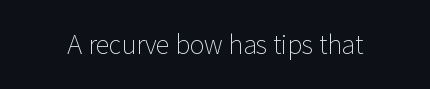
Q: Is the text bold? A: No.
Q: Is the text italic (slanted)? A: No, it is upright.
Q: Is the text underlined? A: No.
Q: Is the spacing between letters normal or unusually wide? A: Normal.
